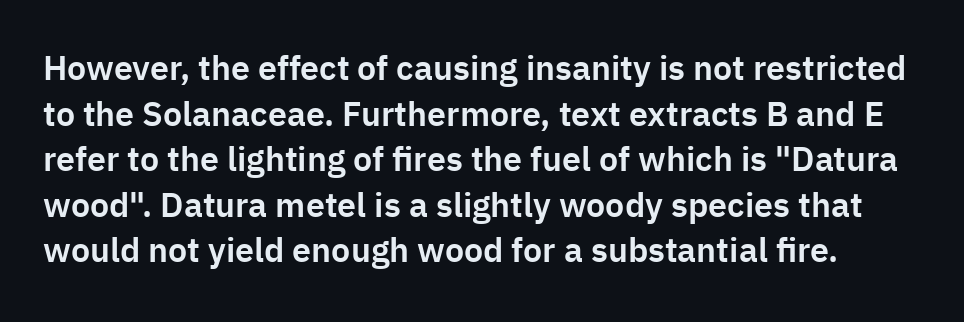
The face used here is proportionally spaced, like ordinary book or web type. Tracking value appears to be zero — textbook default spacing. A typesetter would mark this as roman, not italic. Nobody drew a line under any word here. Rows of type keep a routine distance in the vertical direction. I'd call this a sans setting — the letters go barefoot.
